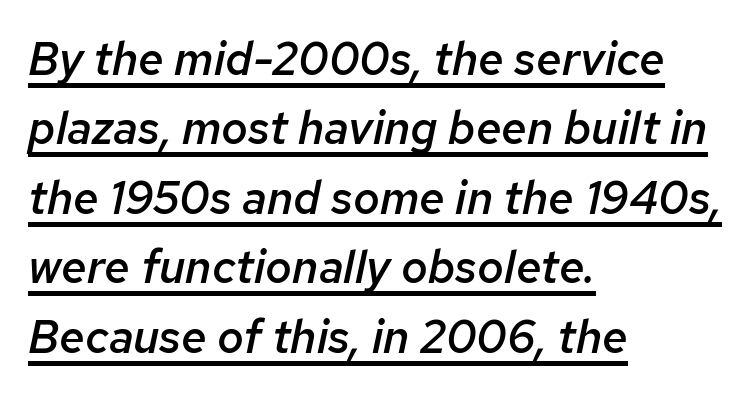
Regular leading. The ragged edge is on the right, which tells us the setting is flush left. Decoration check: the copy is underlined. This is the in-between weight designers call semibold or demi.
